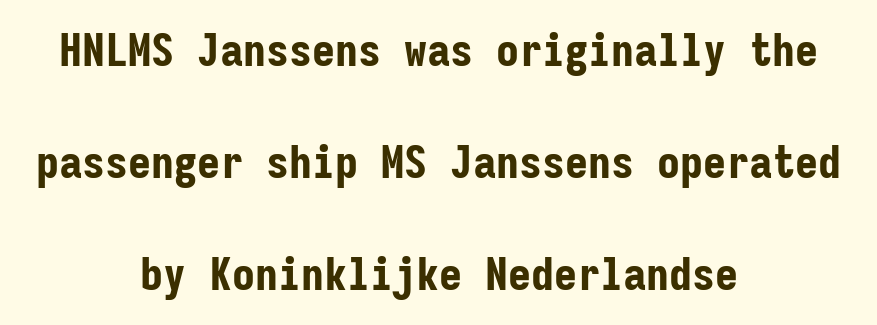
How are the letters spaced? Ordinarily, with no added tracking. The lines are spread far apart with generous leading. Quick note: underline off. Grotesque or geometric, the face here clearly has no serifs.
